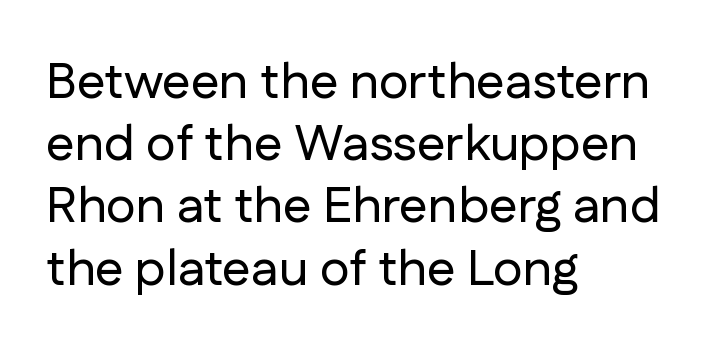
The image shows 51 px sans-serif type, upright; set left-aligned, line spacing 1.22x, normal letter spacing, not underlined; low stroke contrast and a medium x-height.
